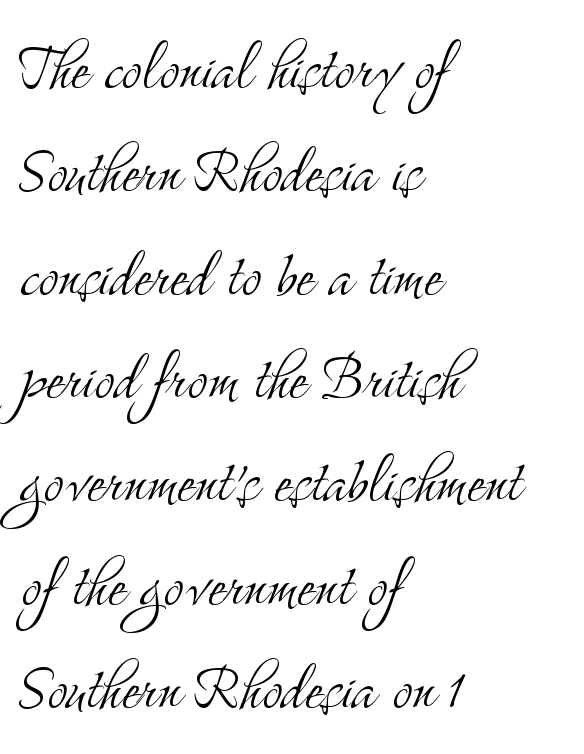
{"serif": "yes", "bold": "no", "weight": "light", "width": "condensed", "stroke_contrast": "medium", "x_height": "small", "monospaced": "no", "underline": "no", "align": "left", "line_spacing": "normal", "line_spacing_ratio": 1.36, "letter_spacing": "normal", "letter_spacing_em": 0.0, "glyph_px": 76}
